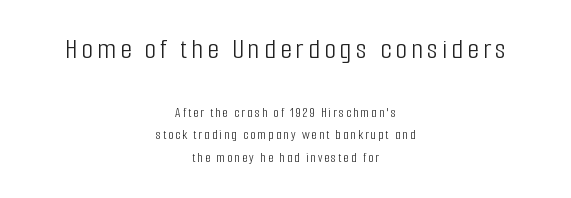
The image shows 30 px light, condensed sans-serif type, upright; set centered, normal line spacing (1.62x), not underlined; the first (top) block is 2.14x larger; low stroke contrast and a medium x-height.
